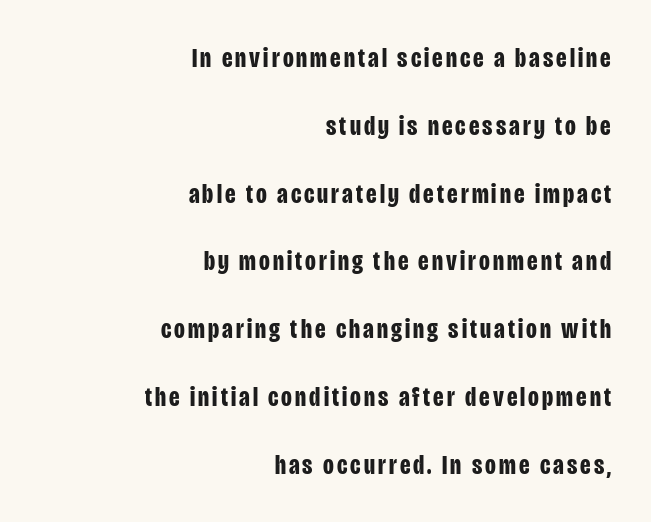
{"serif": "no", "italic": "no", "bold": "yes", "weight": "bold", "width": "condensed", "stroke_contrast": "low", "x_height": "large", "monospaced": "no", "underline": "no", "align": "right", "line_spacing": "loose", "line_spacing_ratio": 2.42, "glyph_px": 28}
